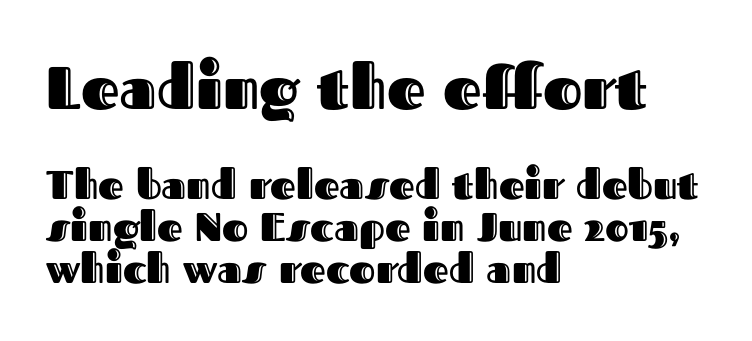
The image shows 60 px text type, upright; set left-aligned, tight line spacing (1.05x), normal letter spacing, not underlined; the first (top) block is 1.5x larger; a medium x-height.
